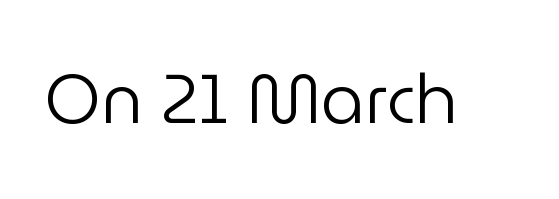
Q: Is the text bold? A: No.
Q: Is the text italic (slanted)? A: No, it is upright.
Q: Is the typeface a serif or a sans-serif typeface? A: Sans-serif.
Q: Is the text underlined? A: No.
Q: Is the spacing between letters normal or unusually wide? A: Normal.
Q: Width (condensed, normal, or wide)? A: Normal.
Q: Stroke contrast? A: Low.
Q: x-height? A: Medium.
Q: Monospaced? A: No.
